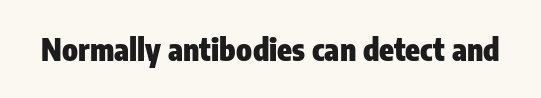
The image shows 30 px heavy, condensed sans-serif type, upright; set normal letter spacing, not underlined; low stroke contrast and a medium x-height.
